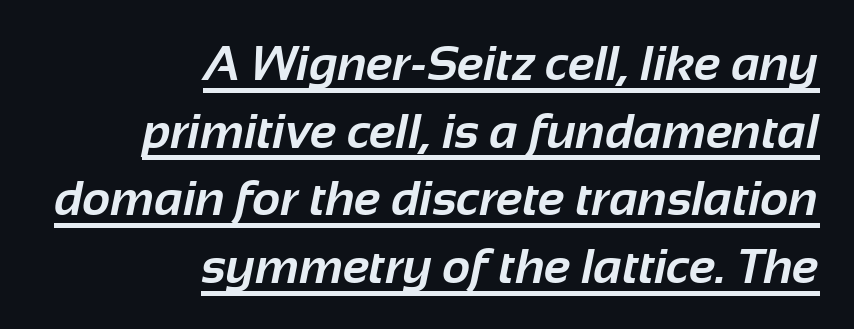
The image shows 49 px bold sans-serif type; set right-aligned, normal line spacing (1.38x), normal letter spacing, underlined; low stroke contrast and a medium x-height.
